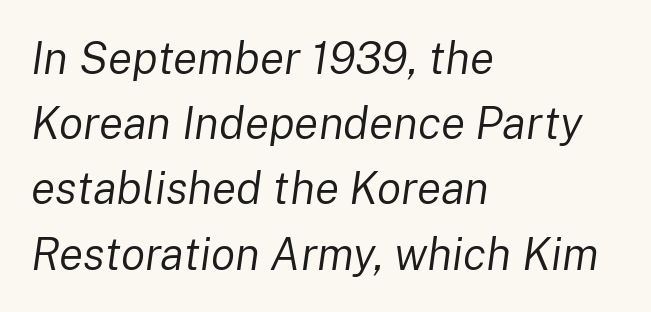
{"italic": "yes", "lean": "right", "slant_degrees": 8, "bold": "no", "weight": "regular", "width": "normal", "stroke_contrast": "low", "x_height": "medium", "monospaced": "no", "underline": "no", "align": "left", "line_spacing": "normal", "line_spacing_ratio": 1.45, "letter_spacing": "normal", "letter_spacing_em": 0.0, "glyph_px": 45}
